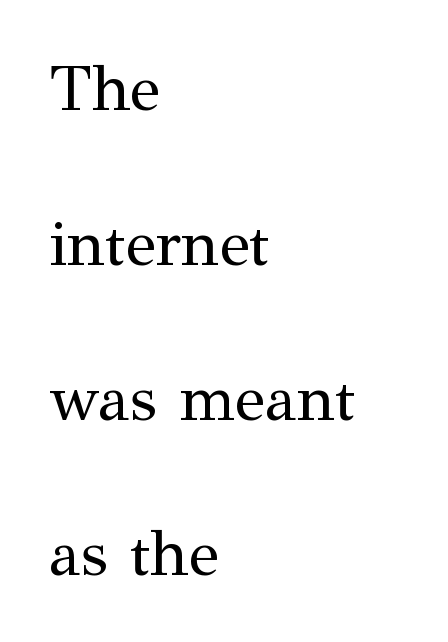
The image shows 64 px regular-weight serif type, upright; set left-aligned, loose line spacing (2.42x), normal letter spacing, not underlined; medium stroke contrast and a medium x-height.
